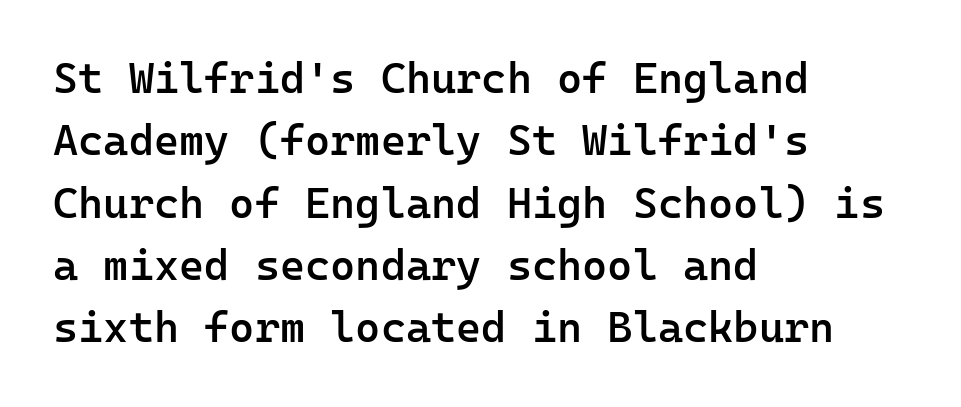
{"serif": "no", "italic": "no", "bold": "semi", "weight": "semibold", "width": "normal", "stroke_contrast": "low", "x_height": "medium", "monospaced": "yes", "underline": "no", "align": "left", "line_spacing": "normal", "line_spacing_ratio": 1.45, "letter_spacing": "normal", "letter_spacing_em": 0.0, "glyph_px": 43}
